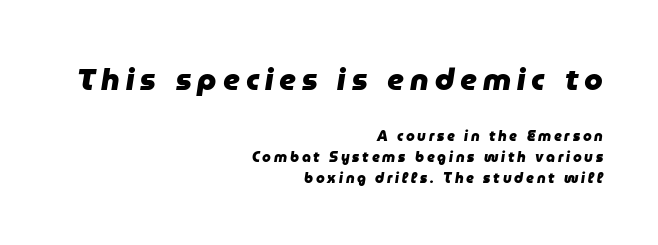
Q: Is the text bold? A: Yes.
Q: Is the text italic (slanted)? A: Yes, it leans right by about 9 degrees.
Q: Is the text underlined? A: No.
Q: How is the paragraph aligned? A: Right-aligned.
Q: Is the spacing between letters normal or unusually wide? A: Unusually wide.
Q: Is the spacing between lines tight, normal or loose? A: Normal.
Q: Which block of text is set in a larger size, the first (top) or the second (bottom)? A: The first (top) one.
Q: Width (condensed, normal, or wide)? A: Normal.
Q: Stroke contrast? A: Low.
Q: x-height? A: Medium.
Q: Monospaced? A: No.
